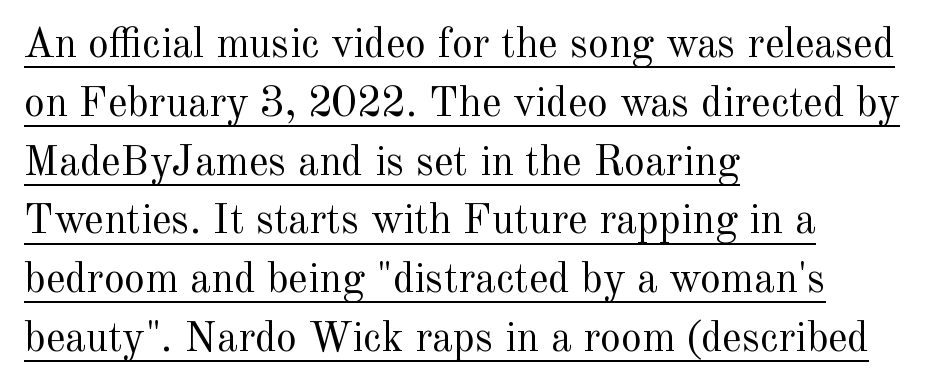
The image shows 42 px regular-weight serif type, upright; set left-aligned, normal line spacing (1.4x), normal letter spacing, underlined; a small x-height.
